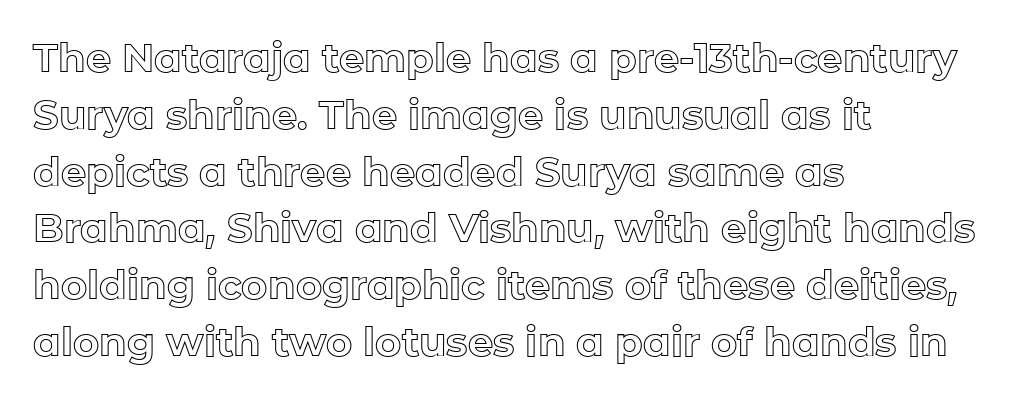
The image shows 40 px text type, upright; set left-aligned, normal line spacing (1.42x), normal letter spacing, not underlined; a medium x-height.
